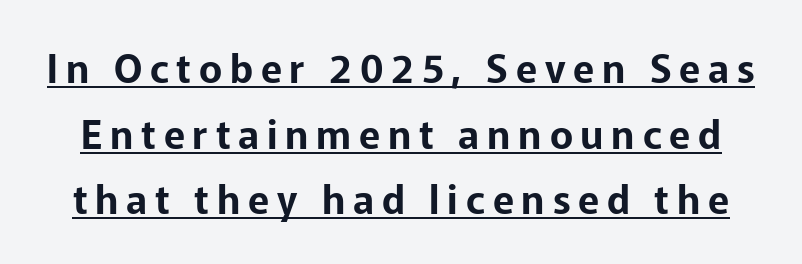
Q: Is the text italic (slanted)? A: No, it is upright.
Q: Is the typeface a serif or a sans-serif typeface? A: Sans-serif.
Q: Is the text underlined? A: Yes.
Q: Is the spacing between letters normal or unusually wide? A: Unusually wide.
Q: Is the spacing between lines tight, normal or loose? A: Normal.
Q: Width (condensed, normal, or wide)? A: Normal.
Q: Stroke contrast? A: Low.
Q: x-height? A: Medium.
Q: Monospaced? A: No.
